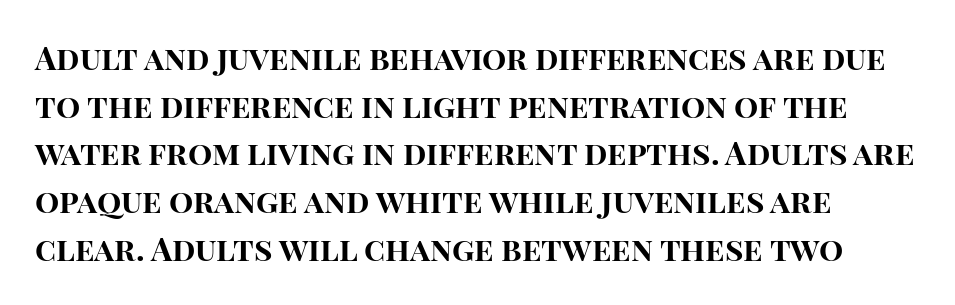
Proportional: the letters do not fall into vertical columns. Reading down the block, your eye returns to a fixed left position each line. A roman cut, with each character standing at attention. The line-height multiplier appears to be the usual default.
